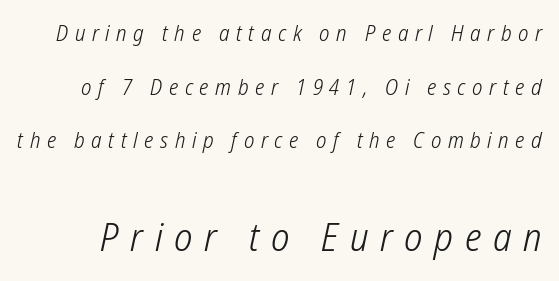
Q: Is the text bold? A: No.
Q: Is the typeface a serif or a sans-serif typeface? A: Sans-serif.
Q: Is the text underlined? A: No.
Q: Is the spacing between letters normal or unusually wide? A: Unusually wide.
Q: Is the spacing between lines tight, normal or loose? A: Loose.
Q: Which block of text is set in a larger size, the first (top) or the second (bottom)? A: The second (bottom) one.
Q: Width (condensed, normal, or wide)? A: Condensed.
Q: Stroke contrast? A: Low.
Q: x-height? A: Medium.
Q: Monospaced? A: No.
